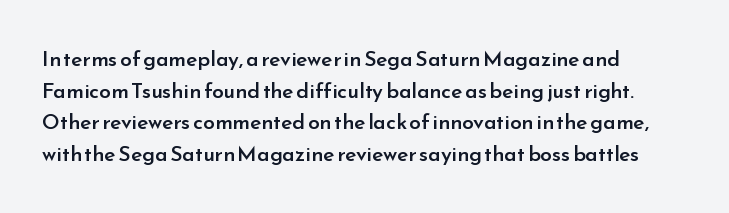
{"italic": "no", "bold": "semi", "underline": "no", "align": "left", "line_spacing": "normal", "line_spacing_ratio": 1.51, "letter_spacing": "normal", "letter_spacing_em": 0.0, "glyph_px": 21}
